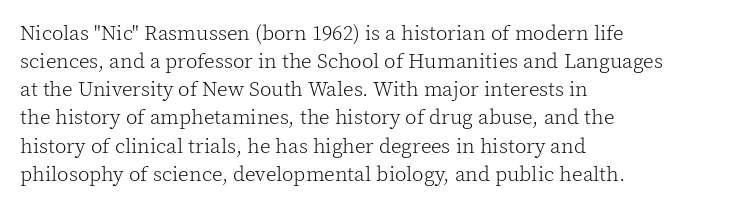
The image shows 21 px text type, upright; set left-aligned, normal line spacing (1.34x), normal letter spacing, not underlined.
